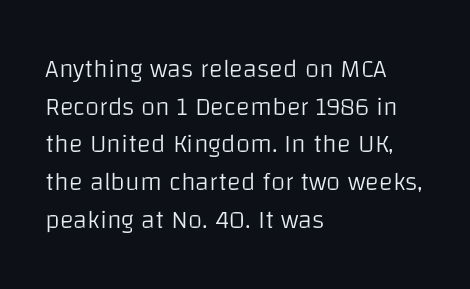
The image shows 26 px text type, upright; set left-aligned, normal line spacing (1.45x), normal letter spacing, not underlined.
